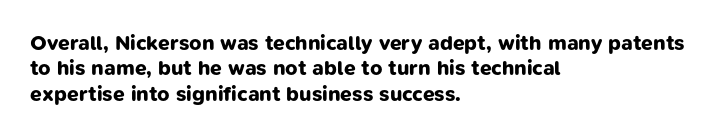
One-word summary of the alignment: left. A clean baseline with only descenders dipping below it. No extra tracking has been applied to these lines. Set as a true bold cut, around the 700 mark.
